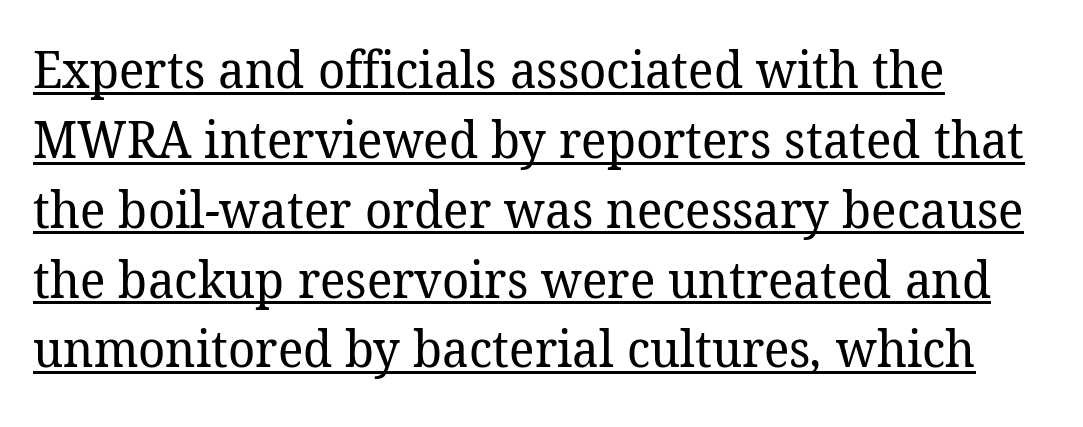
Q: Is the text bold? A: No.
Q: Is the typeface a serif or a sans-serif typeface? A: Serif.
Q: Is the text underlined? A: Yes.
Q: How is the paragraph aligned? A: Left-aligned.
Q: Is the spacing between letters normal or unusually wide? A: Normal.
Q: Is the spacing between lines tight, normal or loose? A: Normal.
Q: Width (condensed, normal, or wide)? A: Normal.
Q: Stroke contrast? A: Low.
Q: x-height? A: Medium.
Q: Monospaced? A: No.
